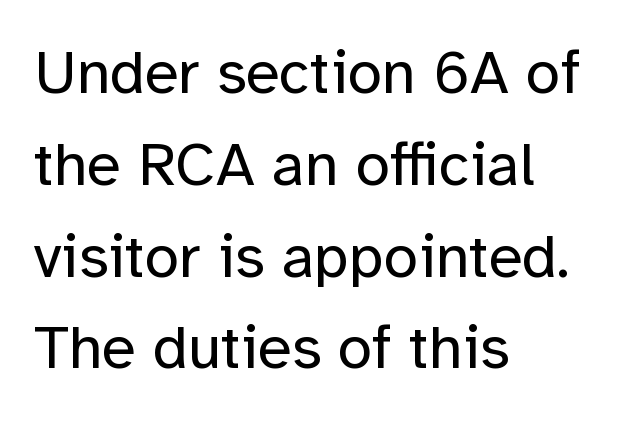
Q: Is the text bold? A: No.
Q: Is the text italic (slanted)? A: No, it is upright.
Q: Is the typeface a serif or a sans-serif typeface? A: Sans-serif.
Q: Is the text underlined? A: No.
Q: How is the paragraph aligned? A: Left-aligned.
Q: Is the spacing between letters normal or unusually wide? A: Normal.
Q: Is the spacing between lines tight, normal or loose? A: Normal.
Q: Width (condensed, normal, or wide)? A: Normal.
Q: Stroke contrast? A: Low.
Q: x-height? A: Medium.
Q: Monospaced? A: No.
